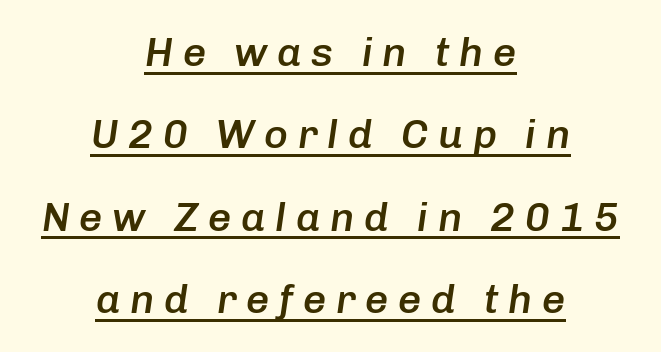
Moderately thickened strokes mark this as semibold type. Slant detected: the letters are inclined. Somebody hit Ctrl+U on this one — the words are underlined. Here the designer chose a conventional face with non-uniform glyph widths.
